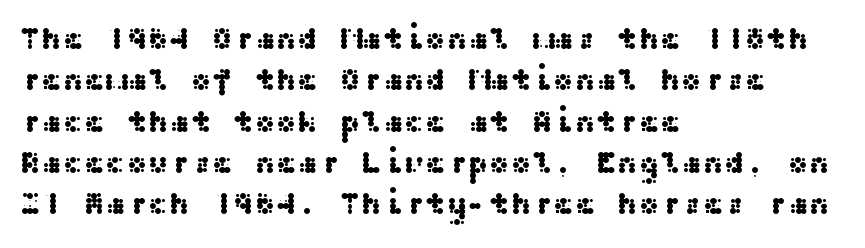
{"serif": "no", "italic": "no", "width": "wide", "stroke_contrast": "medium", "x_height": "medium", "underline": "no", "align": "left", "line_spacing": "normal", "line_spacing_ratio": 1.29, "letter_spacing": "normal", "letter_spacing_em": 0.0, "glyph_px": 32}
